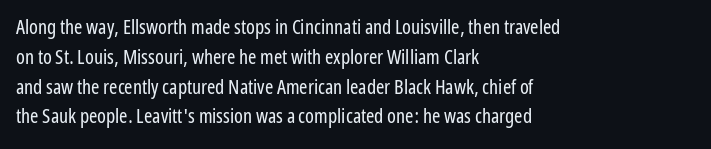
{"italic": "no", "bold": "no", "underline": "no", "align": "left", "line_spacing": "normal", "line_spacing_ratio": 1.49, "letter_spacing": "normal", "letter_spacing_em": 0.0, "glyph_px": 20}
